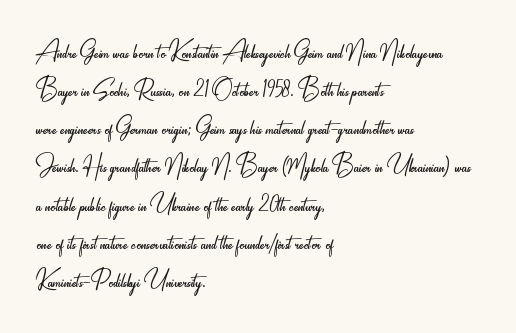
Is the block centered? No — it sits flush against the left margin. The line texture is even and compact thanks to regular tracking. Are there feet on the stems? There aren't — it's a sans.
